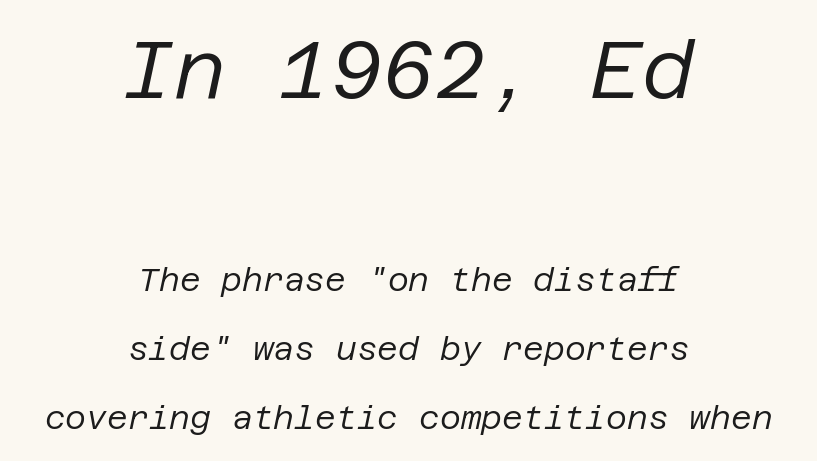
Q: Is the text bold? A: No.
Q: Is the text italic (slanted)? A: Yes, it leans right by about 12 degrees.
Q: Is the text underlined? A: No.
Q: How is the paragraph aligned? A: Centered.
Q: Is the spacing between letters normal or unusually wide? A: Normal.
Q: Is the spacing between lines tight, normal or loose? A: Loose.
Q: Which block of text is set in a larger size, the first (top) or the second (bottom)? A: The first (top) one.
Q: Width (condensed, normal, or wide)? A: Normal.
Q: Stroke contrast? A: Low.
Q: x-height? A: Large.
